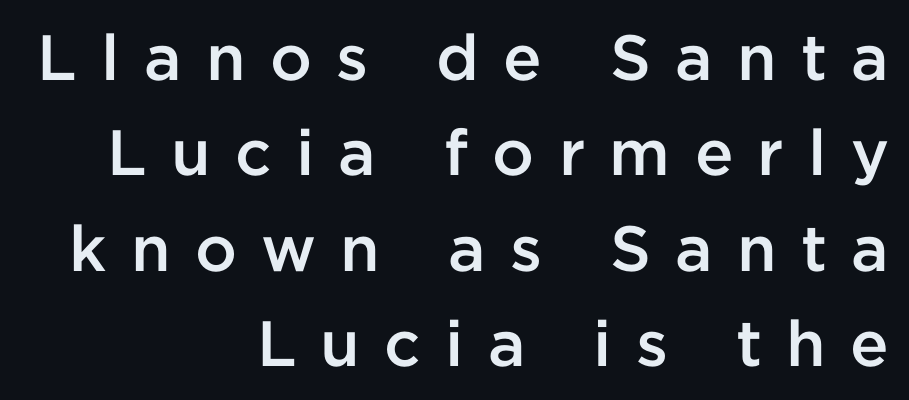
The passage shown is typeset with a sans-serif family. Layout note: lines flush right. The space beneath each line is pristine and unruled. Strokes here are thickened, but only to semibold level. The horizontal fit of the characters is loose and conspicuously gappy. Summary of vertical rhythm: regular, with standard interline spacing.
